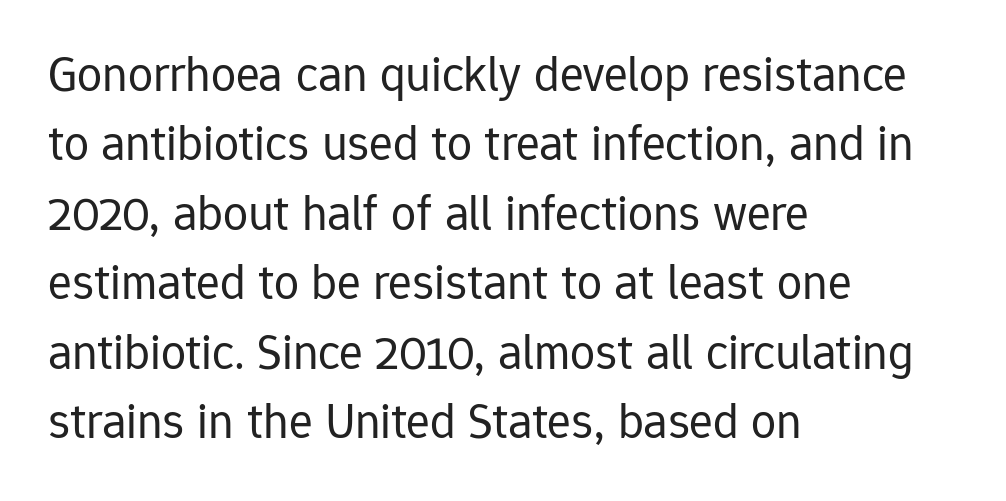
Q: Is the text bold? A: No.
Q: Is the text italic (slanted)? A: No, it is upright.
Q: Is the typeface a serif or a sans-serif typeface? A: Sans-serif.
Q: Is the text underlined? A: No.
Q: How is the paragraph aligned? A: Left-aligned.
Q: Is the spacing between letters normal or unusually wide? A: Normal.
Q: Is the spacing between lines tight, normal or loose? A: Normal.
Q: Width (condensed, normal, or wide)? A: Normal.
Q: Stroke contrast? A: Low.
Q: x-height? A: Medium.
Q: Monospaced? A: No.
